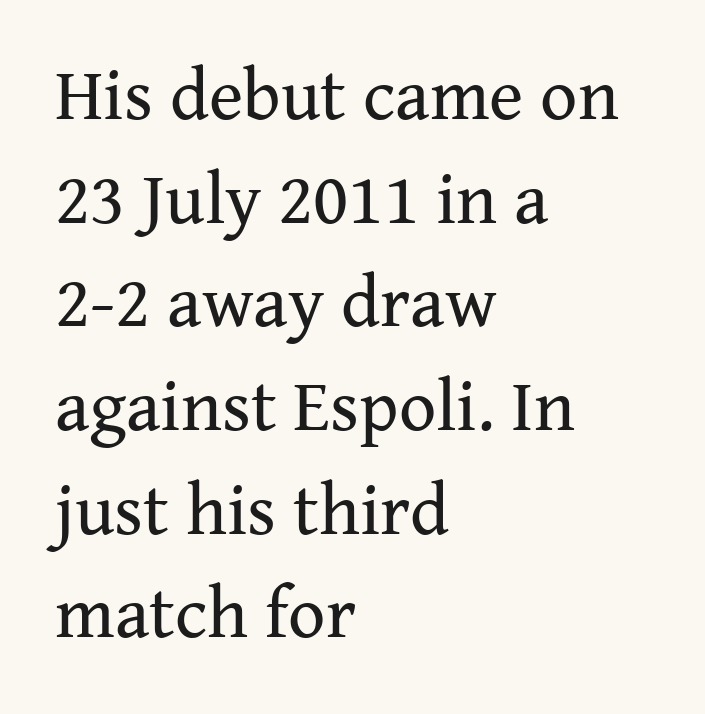
Q: Is the text bold? A: No.
Q: Is the text italic (slanted)? A: No, it is upright.
Q: Is the typeface a serif or a sans-serif typeface? A: Serif.
Q: Is the text underlined? A: No.
Q: How is the paragraph aligned? A: Left-aligned.
Q: Is the spacing between letters normal or unusually wide? A: Normal.
Q: Is the spacing between lines tight, normal or loose? A: Normal.
Q: Width (condensed, normal, or wide)? A: Normal.
Q: Stroke contrast? A: Medium.
Q: x-height? A: Medium.
Q: Monospaced? A: No.
